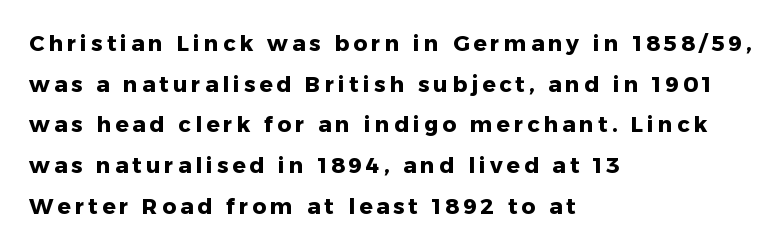
One-word summary of the alignment: left. These words are printed bold, with thick strokes throughout. Quick note: not italic, upright. Has an underline been added? It has not.
